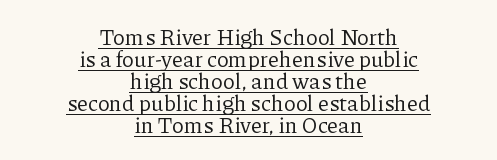
This block would grow much taller if given ordinary leading; it's compressed now. If you drew a line through each stem, it would be perfectly vertical. Stroke mass is kept to a normal reading level or below. The horizontal fit of the characters is conventional and even.
